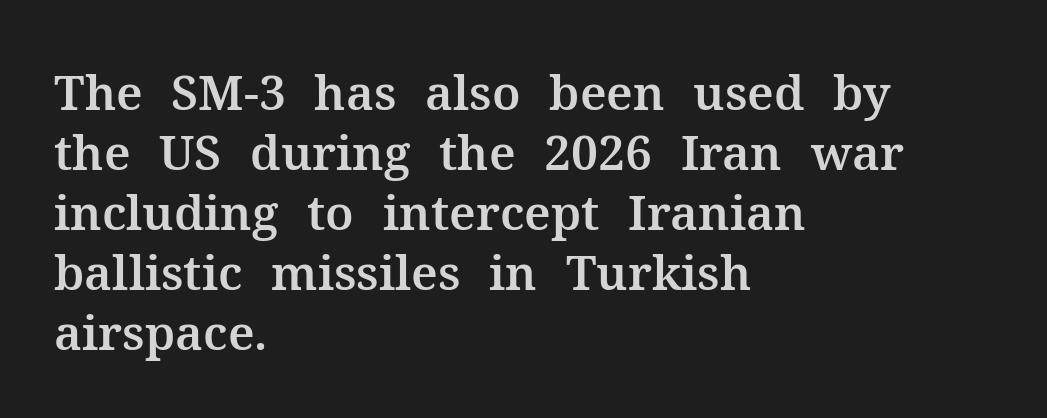
Does the leading feel generous? No, just average. To sum up the face: it has serifs. The tracking reads as untouched default to a designer's eye. You could not count columns in this text — the font is proportionally spaced. If you drew a ruler down the left edge, every line would touch it.
